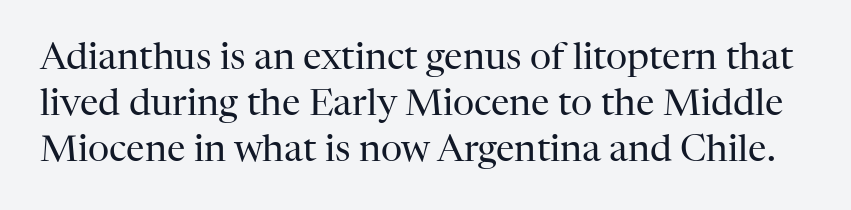
The image shows 37 px regular-weight serif type, upright; set line spacing 1.24x, normal letter spacing, not underlined; high stroke contrast and a medium x-height.
